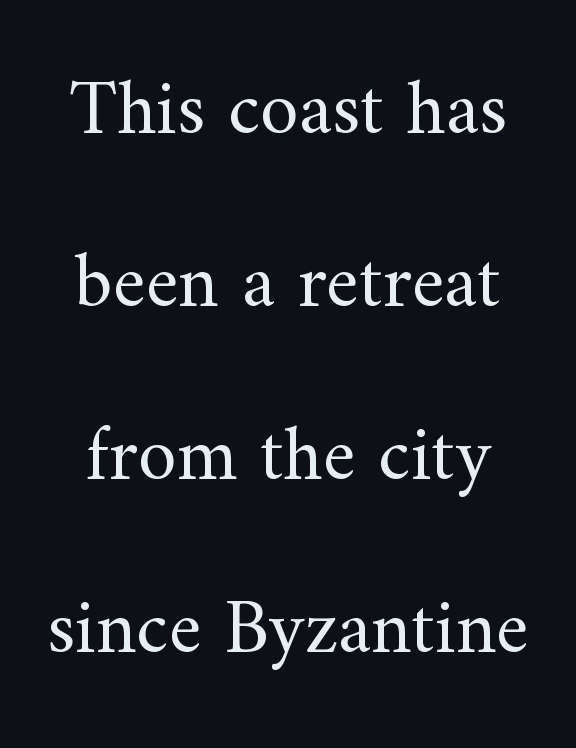
The image shows 78 px regular-weight serif type, upright; set loose line spacing (2.22x), normal letter spacing, not underlined; medium stroke contrast and a small x-height.
